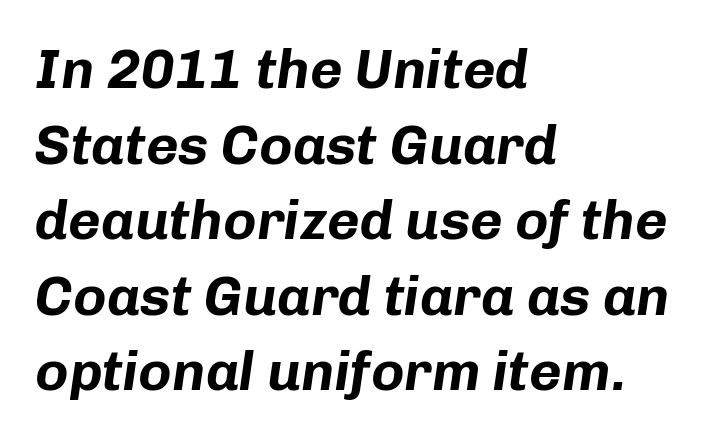
Think of a printed novel: that variable character pitch is what you see here. The letters sit at their default tracking, neither squeezed nor spread. Compared with ordinary roman type, these characters are visibly tilted. Words float on clear page, feet unadorned. The rendering anchors every line to the left-hand side. The typesetting leans heavy: a genuine bold.
